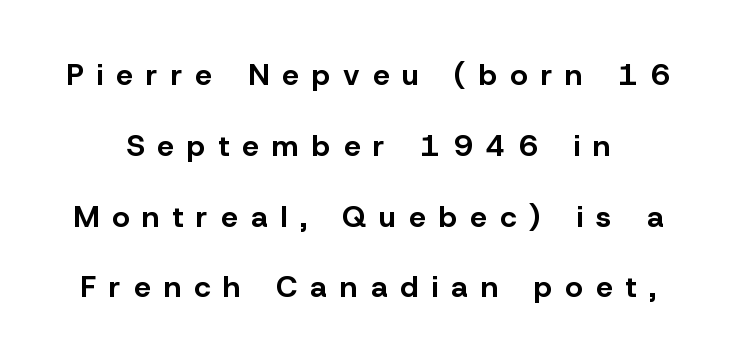
{"serif": "no", "italic": "no", "bold": "yes", "weight": "bold", "width": "normal", "stroke_contrast": "low", "x_height": "medium", "monospaced": "no", "underline": "no", "line_spacing": "loose", "line_spacing_ratio": 2.36, "letter_spacing": "wide", "letter_spacing_em": 0.44, "glyph_px": 30}
